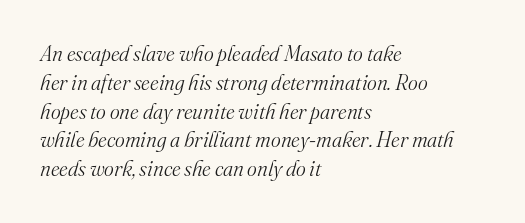
Q: Is the text bold? A: No.
Q: Is the text italic (slanted)? A: Yes, it leans right by about 16 degrees.
Q: Is the text underlined? A: No.
Q: How is the paragraph aligned? A: Left-aligned.
Q: Is the spacing between letters normal or unusually wide? A: Normal.
Q: Is the spacing between lines tight, normal or loose? A: Normal.
